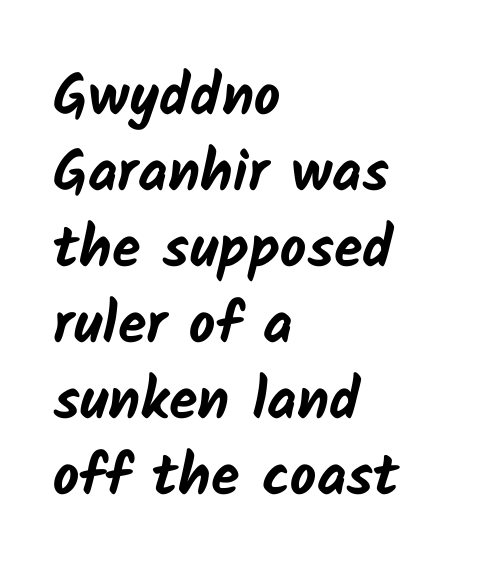
Q: Is the text bold? A: Yes.
Q: Is the typeface a serif or a sans-serif typeface? A: Sans-serif.
Q: Is the text underlined? A: No.
Q: How is the paragraph aligned? A: Left-aligned.
Q: Is the spacing between letters normal or unusually wide? A: Normal.
Q: Is the spacing between lines tight, normal or loose? A: Normal.
Q: Width (condensed, normal, or wide)? A: Normal.
Q: Stroke contrast? A: Low.
Q: x-height? A: Medium.
Q: Monospaced? A: No.
